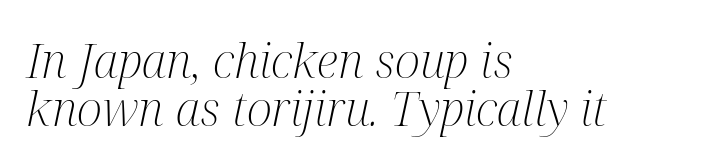
Q: Is the text bold? A: No.
Q: Is the text italic (slanted)? A: Yes, it leans right by about 12 degrees.
Q: Is the typeface a serif or a sans-serif typeface? A: Serif.
Q: Is the text underlined? A: No.
Q: How is the paragraph aligned? A: Left-aligned.
Q: Is the spacing between letters normal or unusually wide? A: Normal.
Q: Is the spacing between lines tight, normal or loose? A: Tight.
Q: Width (condensed, normal, or wide)? A: Condensed.
Q: Stroke contrast? A: Medium.
Q: x-height? A: Medium.
Q: Monospaced? A: No.
